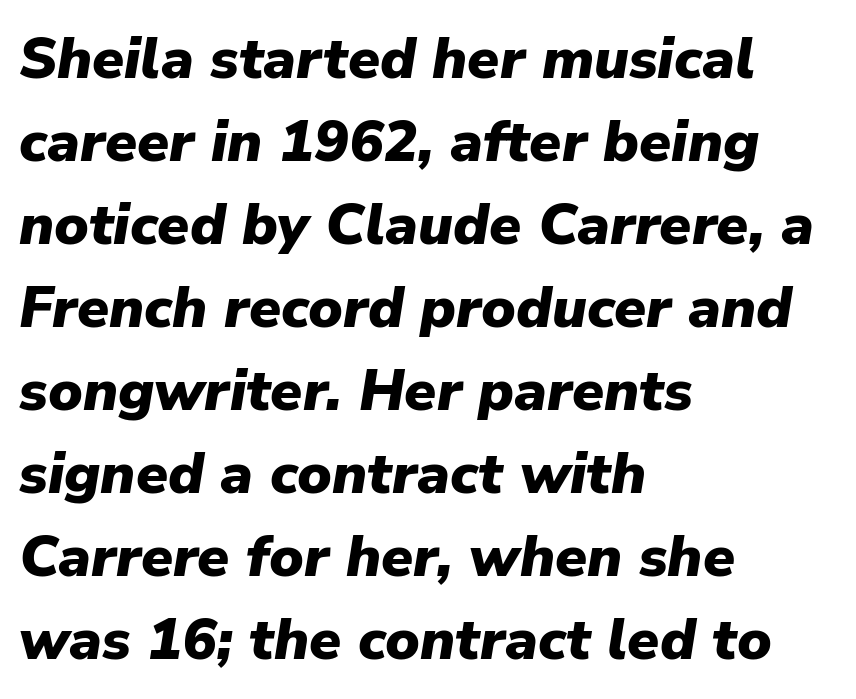
The image shows 58 px heavy type, italic (leaning right); set left-aligned, normal line spacing (1.43x), normal letter spacing, not underlined; low stroke contrast and a medium x-height.
